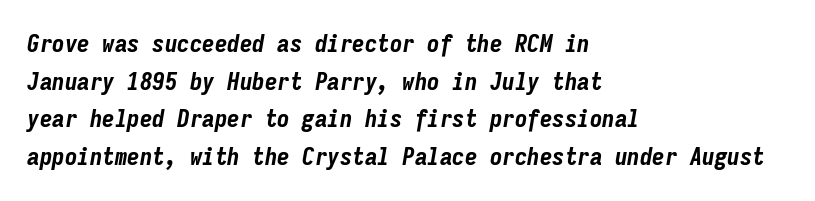
{"italic": "yes", "lean": "right", "slant_degrees": 9, "bold": "yes", "underline": "no", "align": "left", "line_spacing": "normal", "line_spacing_ratio": 1.51, "letter_spacing": "normal", "letter_spacing_em": 0.0, "glyph_px": 25}
